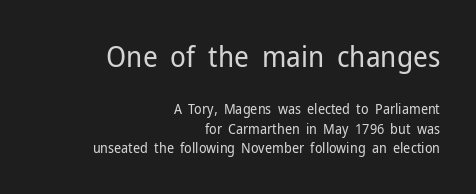
{"serif": "no", "italic": "no", "bold": "no", "weight": "regular", "width": "normal", "stroke_contrast": "low", "x_height": "medium", "monospaced": "no", "underline": "no", "align": "right", "line_spacing": "normal", "line_spacing_ratio": 1.38, "letter_spacing": "normal", "letter_spacing_em": 0.0, "larger_block": "first", "size_ratio": 2.07, "glyph_px": 29}
